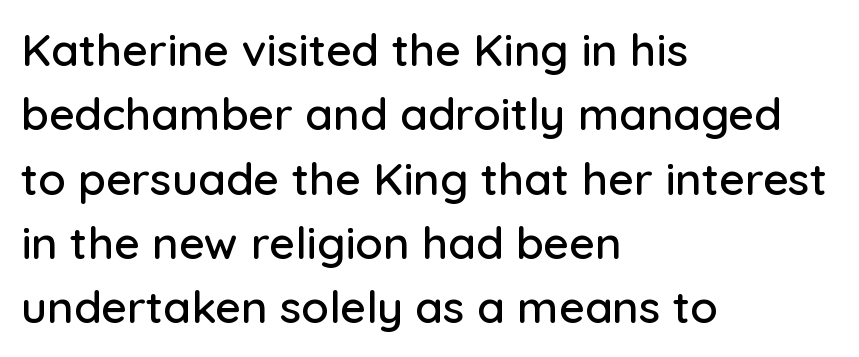
{"serif": "no", "italic": "no", "width": "normal", "stroke_contrast": "low", "x_height": "medium", "monospaced": "no", "underline": "no", "align": "left", "line_spacing": "normal", "line_spacing_ratio": 1.43, "letter_spacing": "normal", "letter_spacing_em": 0.0, "glyph_px": 45}
